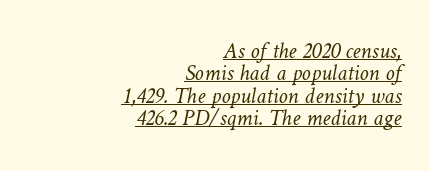
The image shows 23 px text type; set right-aligned, tight line spacing (0.97x), normal letter spacing, underlined.
